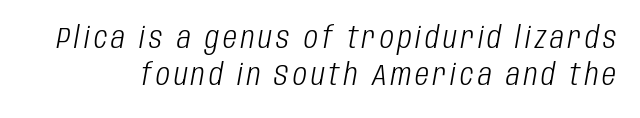
The font's italic variant was chosen for this text. Clear beneath every line of the passage. This reads as an unemphasized weight, regular at the heaviest. Looks like regular typesetting: each glyph gets only the width it needs.
